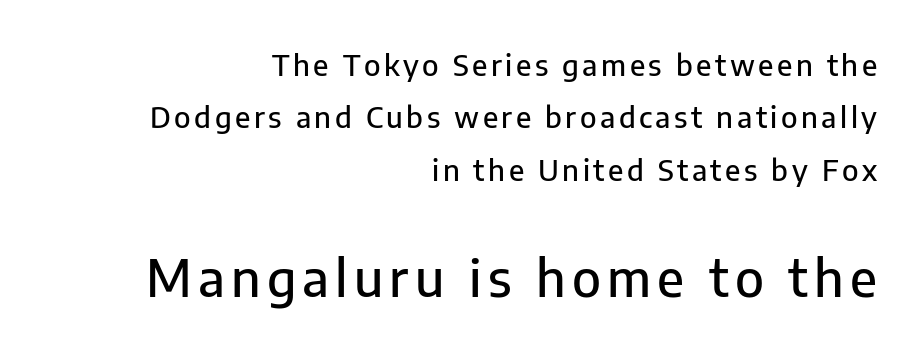
{"serif": "no", "italic": "no", "width": "normal", "stroke_contrast": "low", "x_height": "medium", "monospaced": "no", "underline": "no", "align": "right", "line_spacing_ratio": 1.81, "larger_block": "second", "size_ratio": 1.76, "glyph_px": 51}
